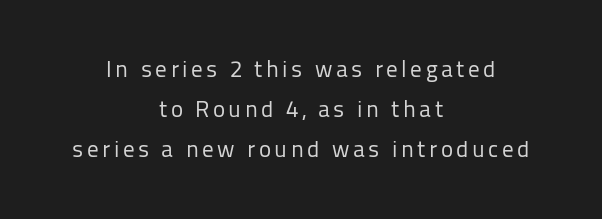
The font is comparable to plain body text, perhaps lighter. When letters stand straight like this, we call the style roman or upright. Compared with a flush-left layout, this one balances lines on the center instead. Type without underlining.
